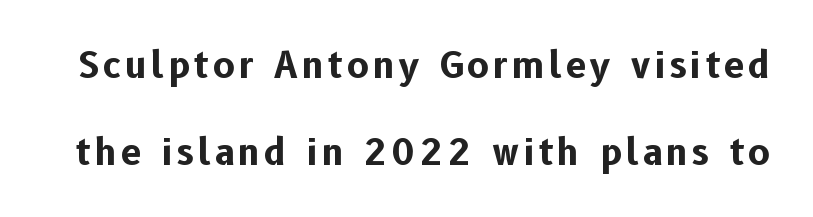
The image shows 36 px bold sans-serif type, upright; set loose line spacing (2.41x), not underlined; low stroke contrast and a medium x-height.
